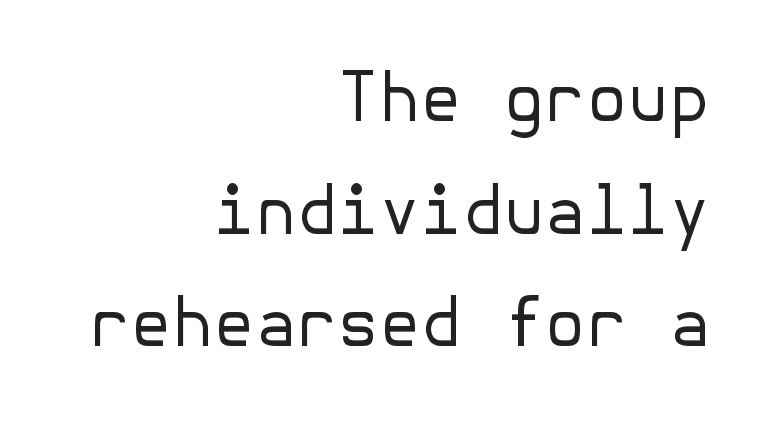
The vertical gap from one line to the next is medium. Standard letterfit; no display-style spreading of the glyphs. Any mark beneath the type? The region is blank. Is the type heavy? It reads as light-to-regular instead.
